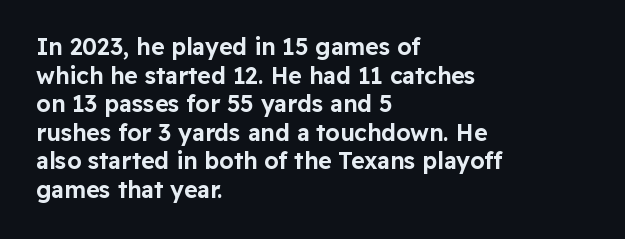
Q: Is the text italic (slanted)? A: No, it is upright.
Q: Is the text underlined? A: No.
Q: How is the paragraph aligned? A: Left-aligned.
Q: Is the spacing between letters normal or unusually wide? A: Normal.
